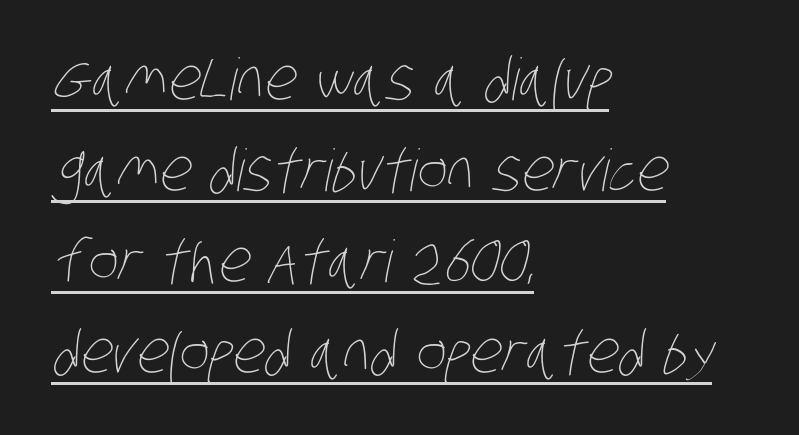
{"bold": "no", "weight": "thin", "width": "condensed", "stroke_contrast": "low", "x_height": "large", "monospaced": "no", "underline": "yes", "align": "left", "line_spacing": "normal", "line_spacing_ratio": 1.57, "letter_spacing": "normal", "letter_spacing_em": 0.0, "glyph_px": 58}
